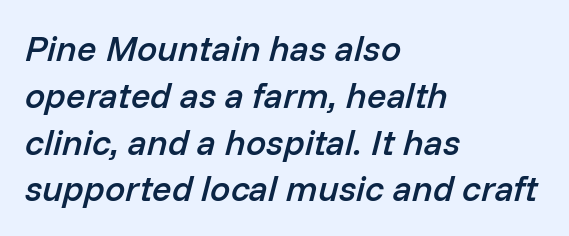
The specimen omits any rule beneath the text block's lines. Is the type slanted? Yes — the strokes lean at a clear angle. Each letter keeps its own natural width here, so spacing adapts to shape. A student would call this left alignment; a typographer would say flush left, rag right. Glyph-to-glyph distance matches everyday printed text.
